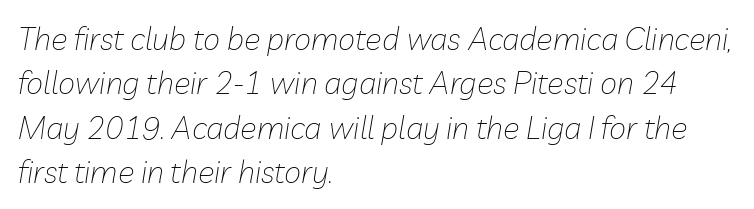
The image shows 31 px thin type, italic (leaning right); set left-aligned, normal line spacing (1.43x), normal letter spacing, not underlined; low stroke contrast and a medium x-height.
